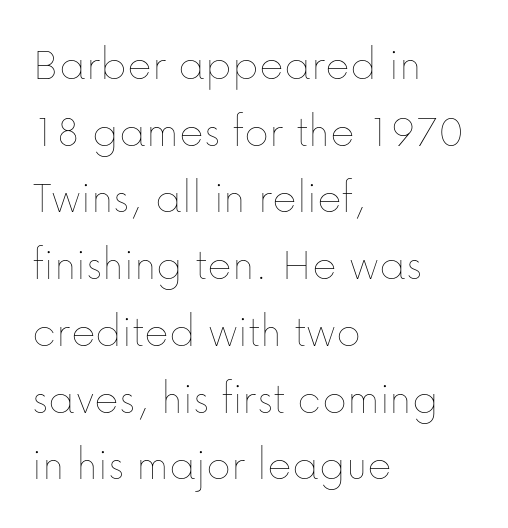
{"italic": "no", "bold": "no", "weight": "thin", "width": "normal", "stroke_contrast": "low", "x_height": "medium", "monospaced": "no", "underline": "no", "align": "left", "line_spacing": "normal", "line_spacing_ratio": 1.42, "letter_spacing": "normal", "letter_spacing_em": 0.0, "glyph_px": 47}
